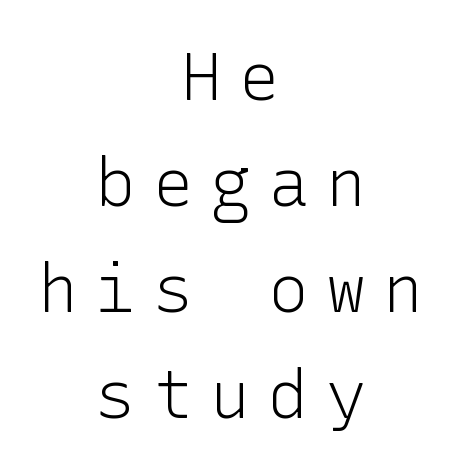
No heavy texture on the line: the type isn't bold. Line spacing here is normal. Glyph-to-glyph distance is far greater than everyday printed text. Observe the absence of serifs on each vertical stroke in this sample.
